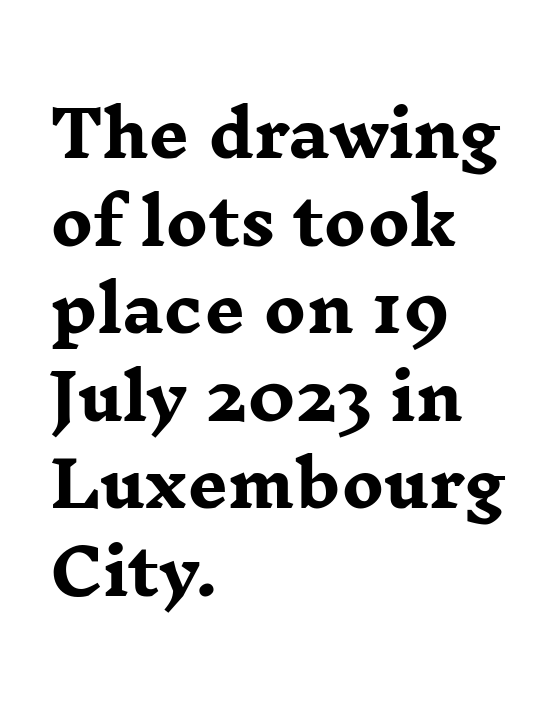
{"serif": "yes", "italic": "no", "bold": "yes", "weight": "heavy", "width": "wide", "stroke_contrast": "low", "x_height": "medium", "monospaced": "no", "underline": "no", "align": "left", "line_spacing": "normal", "line_spacing_ratio": 1.39, "letter_spacing": "normal", "letter_spacing_em": 0.0, "glyph_px": 63}
